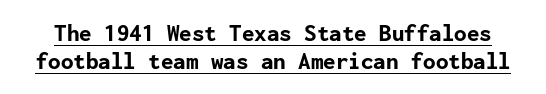
The image shows 25 px bold type, upright; set tight line spacing (1.13x), normal letter spacing, underlined.
